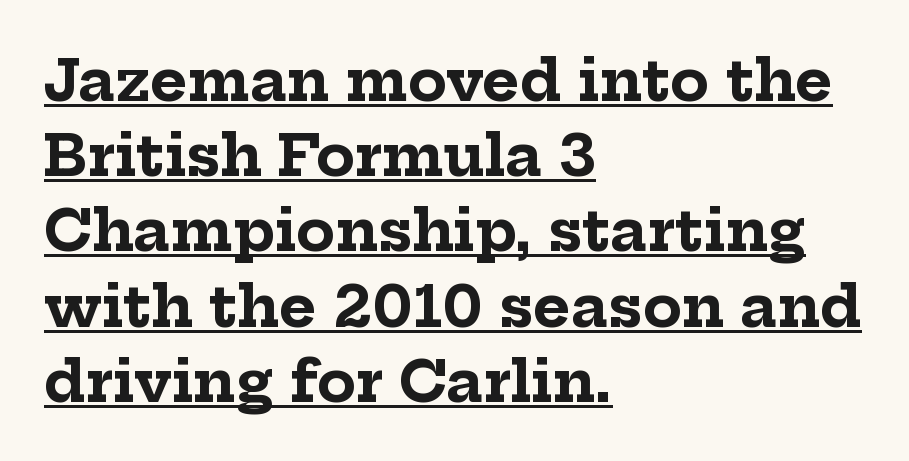
Notice how the passage keeps a crisp vertical edge on the left only. These lines are composed in type with serifs. The passage shown is typed in a proportional face where columns would drift. A rule runs beneath these lines of type.
